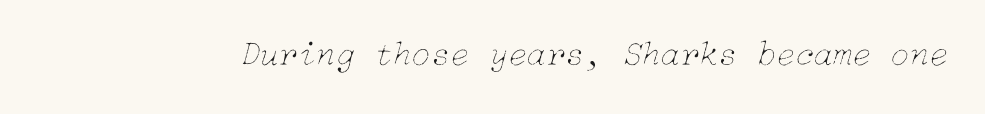
Words float on clear page, feet unadorned. Compared with ordinary roman type, these characters are visibly tilted. The passage shown has conventional tracking throughout. The letterforms sit at book weight or below.
